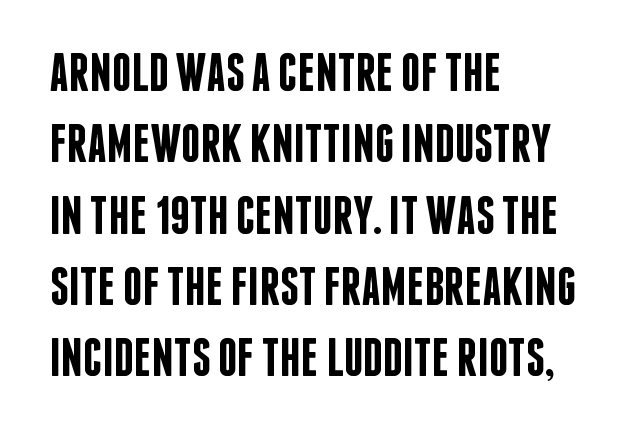
The tracking reads as untouched default to a designer's eye. The words here are not underlined. The typeface chosen for these lines omits serifs. Caption: multi-line text, flush left, ragged right. Interline gaps are of average width in this sample.
